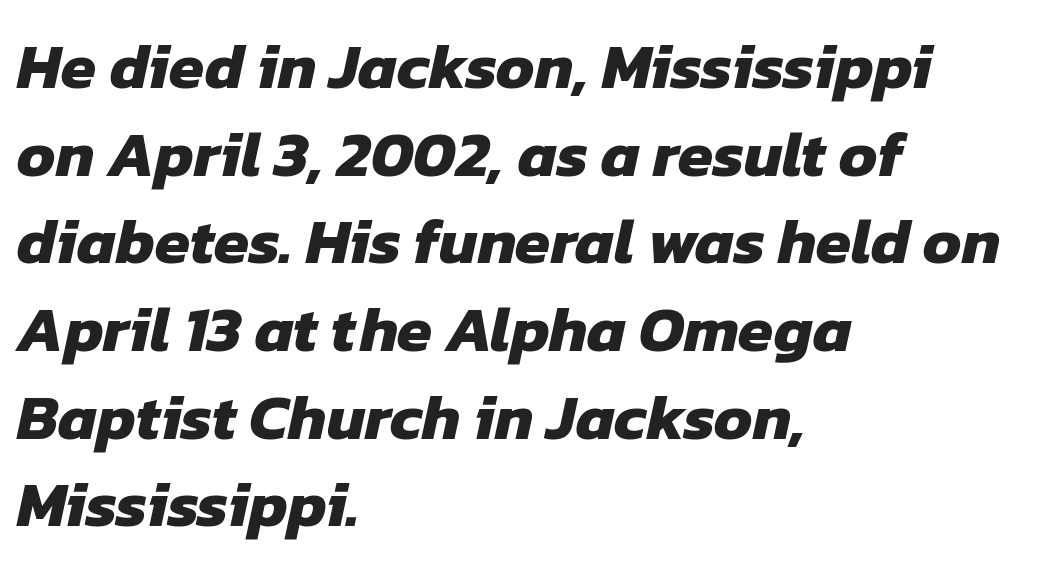
Rows of type keep a routine distance in the vertical direction. The strip under each line holds only bare page. Horizontally, the lines are justified to the leading edge only. The letters carry no serifs — their stems end cleanly without finishing strokes. Words appear dense and cohesive because spacing is normal. Thick stems and heavy bowls — unmistakably bold.
